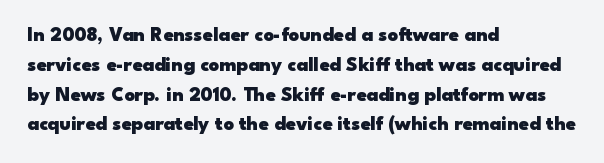
Q: Is the text bold? A: Yes.
Q: Is the text italic (slanted)? A: No, it is upright.
Q: Is the text underlined? A: No.
Q: How is the paragraph aligned? A: Left-aligned.
Q: Is the spacing between letters normal or unusually wide? A: Normal.
Q: Is the spacing between lines tight, normal or loose? A: Normal.
